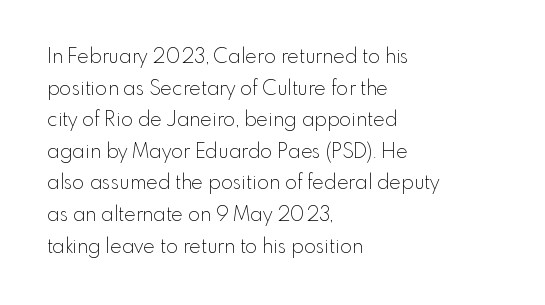
{"italic": "no", "bold": "no", "underline": "no", "align": "left", "line_spacing": "normal", "line_spacing_ratio": 1.58, "letter_spacing": "normal", "letter_spacing_em": 0.0, "glyph_px": 20}
